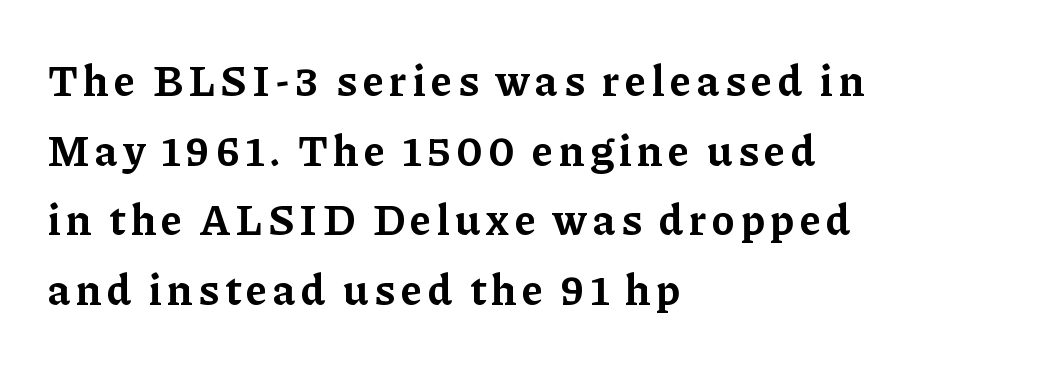
{"serif": "yes", "italic": "no", "bold": "yes", "weight": "bold", "width": "normal", "stroke_contrast": "low", "x_height": "medium", "monospaced": "no", "underline": "no", "align": "left", "line_spacing": "normal", "line_spacing_ratio": 1.62, "glyph_px": 43}
